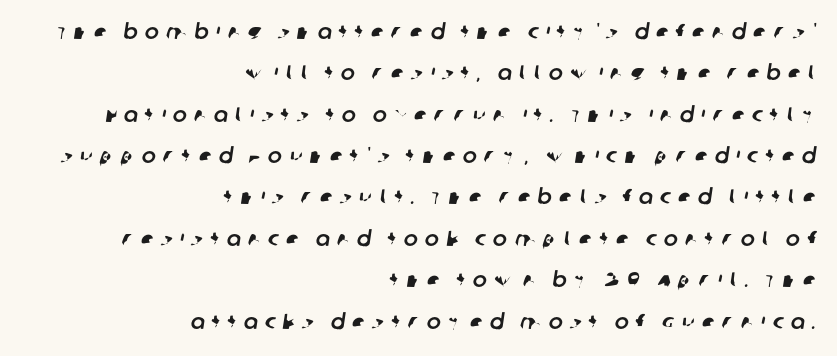
The image shows 21 px text type; set right-aligned, loose line spacing (1.97x), unusually wide letter spacing (+0.34 em), not underlined.
